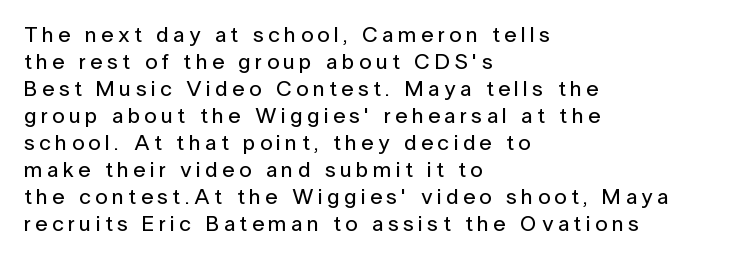
Q: Is the text italic (slanted)? A: No, it is upright.
Q: Is the text underlined? A: No.
Q: How is the paragraph aligned? A: Left-aligned.
Q: Is the spacing between letters normal or unusually wide? A: Unusually wide.
